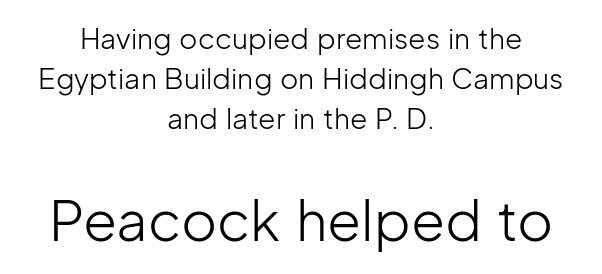
Q: Is the text bold? A: No.
Q: Is the text italic (slanted)? A: No, it is upright.
Q: Is the typeface a serif or a sans-serif typeface? A: Sans-serif.
Q: Is the text underlined? A: No.
Q: How is the paragraph aligned? A: Centered.
Q: Is the spacing between letters normal or unusually wide? A: Normal.
Q: Is the spacing between lines tight, normal or loose? A: Normal.
Q: Which block of text is set in a larger size, the first (top) or the second (bottom)? A: The second (bottom) one.
Q: Width (condensed, normal, or wide)? A: Normal.
Q: Stroke contrast? A: Low.
Q: x-height? A: Medium.
Q: Monospaced? A: No.
